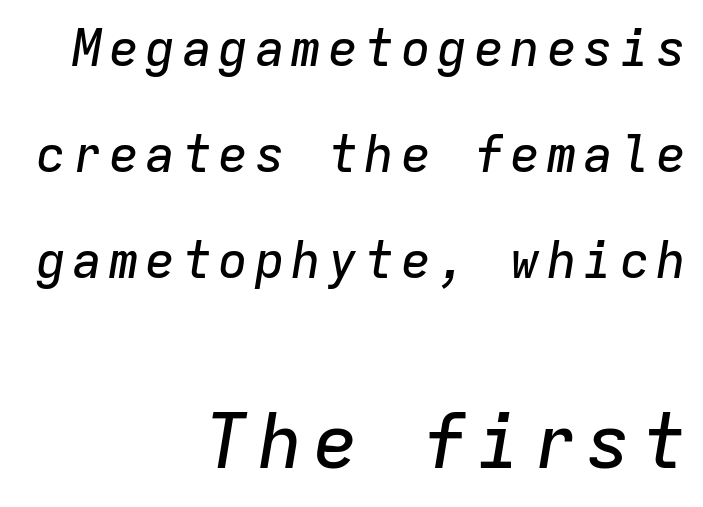
Each letter, wide or thin by design, is forced into the same width here. Layout note: lines flush right. Widely set lines give the paragraph a tall, airy silhouette. In this sample the second text group is rendered at the bigger scale. Characters are canted at an angle relative to the baseline's perpendicular.
